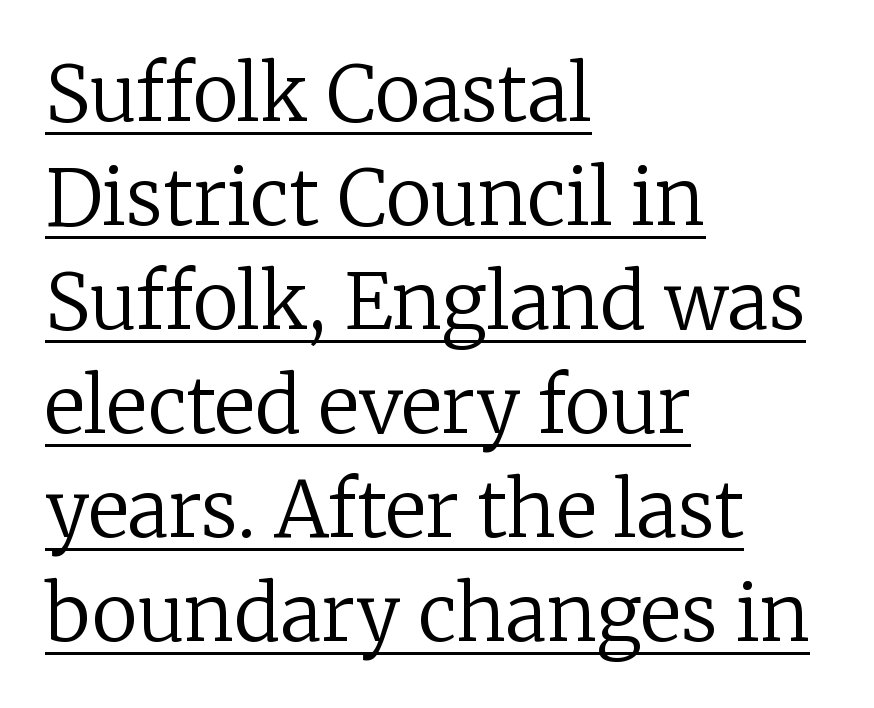
How are the letters spaced? Ordinarily, with no added tracking. This sample is left-justified, so line endings fall wherever the words run out. Here the designer chose a conventional face with non-uniform glyph widths. You can see a thin bar hugging the bottom of the glyphs. Stroke mass is kept to a normal reading level or below. The passage shown is typeset with a serif family.
